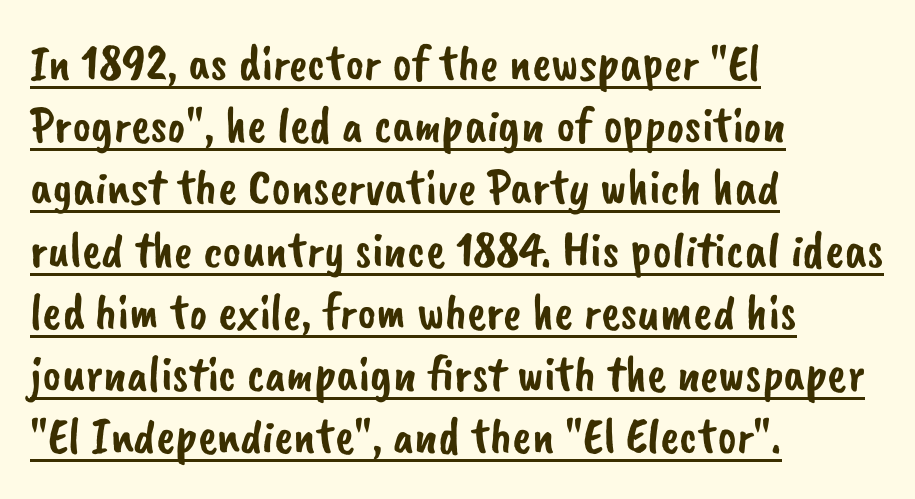
The image shows 51 px sans-serif type; set left-aligned, line spacing 1.22x, normal letter spacing, underlined; low stroke contrast and a small x-height.
